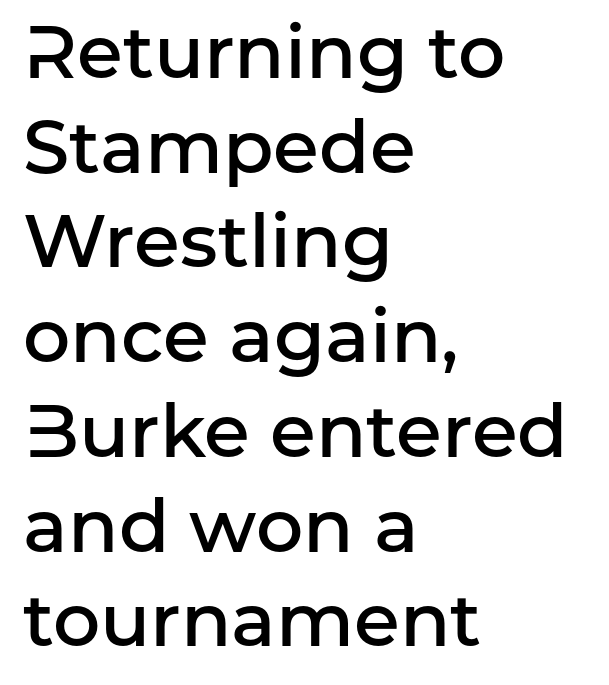
The image shows 74 px semibold sans-serif type, upright; set left-aligned, normal line spacing (1.28x), normal letter spacing, not underlined; low stroke contrast and a medium x-height.
